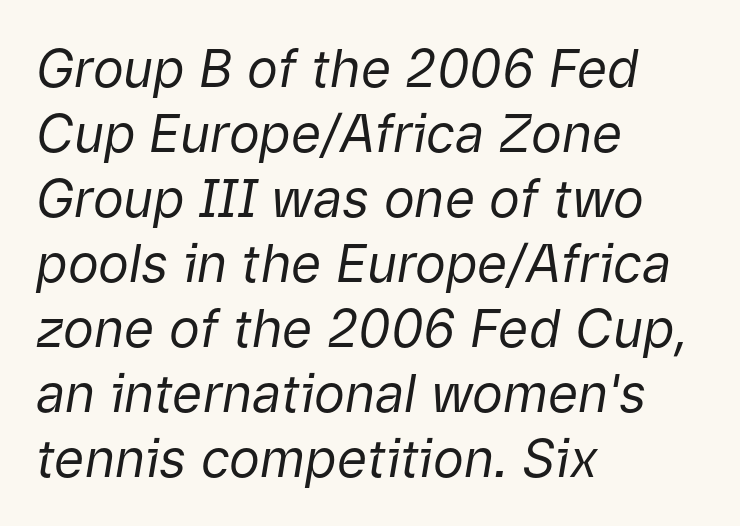
Check the space under the baseline: it is left empty. Left-aligned paragraph, ragged on the right. The designer left line spacing at the default. This reads as an unemphasized weight, regular at the heaviest. In terms of letterspacing, this is plain default setting.
